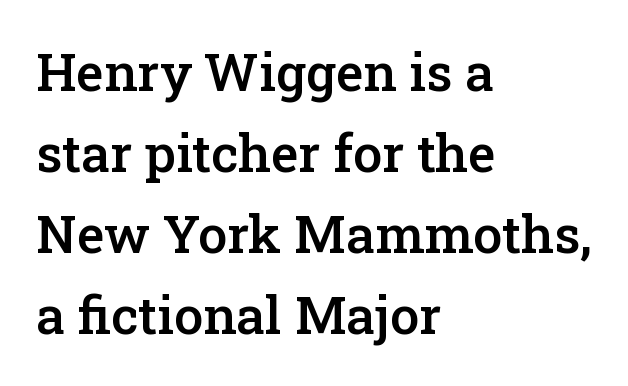
Q: Is the text bold? A: Semi-bold.
Q: Is the text italic (slanted)? A: No, it is upright.
Q: Is the typeface a serif or a sans-serif typeface? A: Serif.
Q: Is the text underlined? A: No.
Q: How is the paragraph aligned? A: Left-aligned.
Q: Is the spacing between letters normal or unusually wide? A: Normal.
Q: Is the spacing between lines tight, normal or loose? A: Normal.
Q: Width (condensed, normal, or wide)? A: Normal.
Q: Stroke contrast? A: Low.
Q: x-height? A: Medium.
Q: Monospaced? A: No.
